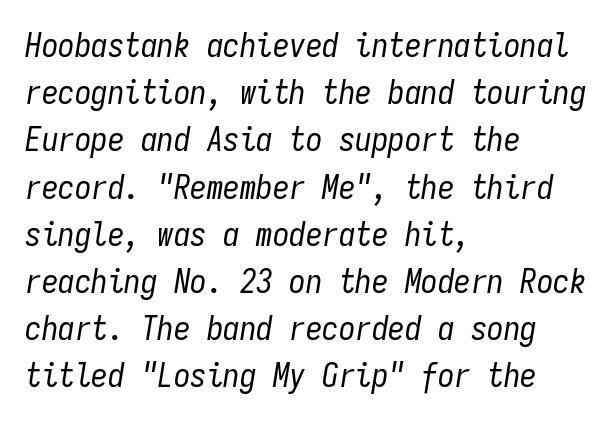
{"italic": "yes", "lean": "right", "slant_degrees": 9, "bold": "no", "weight": "regular", "width": "condensed", "stroke_contrast": "low", "x_height": "medium", "monospaced": "yes", "underline": "no", "align": "left", "line_spacing": "normal", "line_spacing_ratio": 1.43, "letter_spacing": "normal", "letter_spacing_em": 0.0, "glyph_px": 33}
